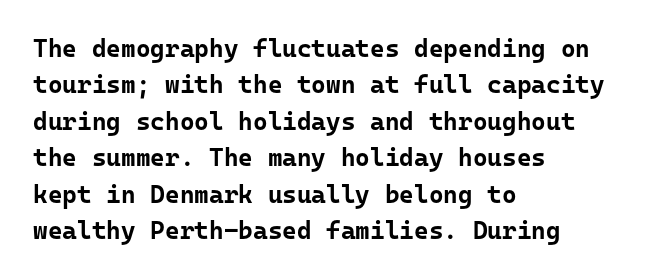
The image shows 25 px bold type, upright; set left-aligned, normal line spacing (1.46x), normal letter spacing, not underlined.
